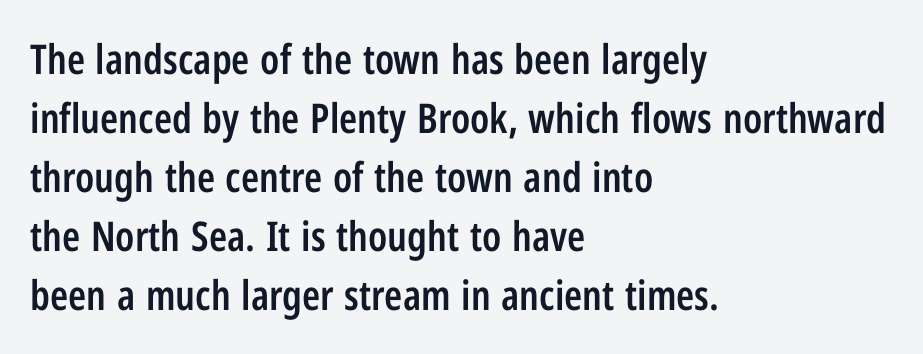
Q: Is the text bold? A: Semi-bold.
Q: Is the text italic (slanted)? A: No, it is upright.
Q: Is the typeface a serif or a sans-serif typeface? A: Sans-serif.
Q: Is the text underlined? A: No.
Q: How is the paragraph aligned? A: Left-aligned.
Q: Is the spacing between letters normal or unusually wide? A: Normal.
Q: Is the spacing between lines tight, normal or loose? A: Normal.
Q: Width (condensed, normal, or wide)? A: Condensed.
Q: Stroke contrast? A: Low.
Q: x-height? A: Medium.
Q: Monospaced? A: No.
